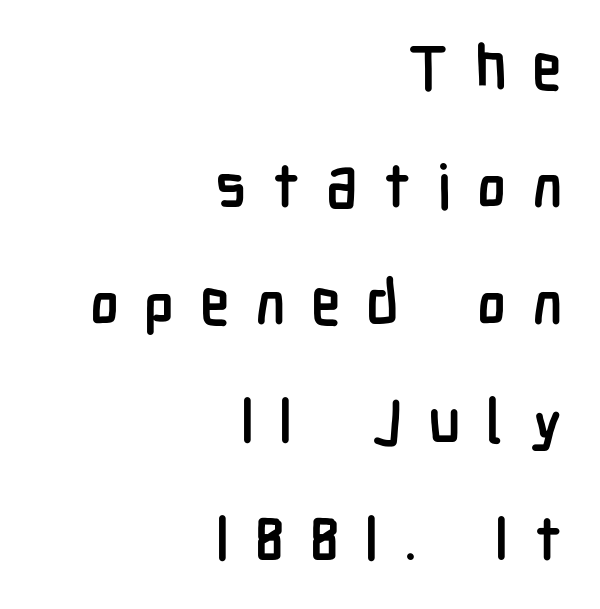
You could not count columns in this text — the font is proportionally spaced. Look at the bottom of the vertical strokes: they stop flat, with no serifs. Does the weight exceed regular? Yes, all the way to bold. Line endings align vertically; line beginnings do not. Unlike italic type, these characters show no tilt at all.
